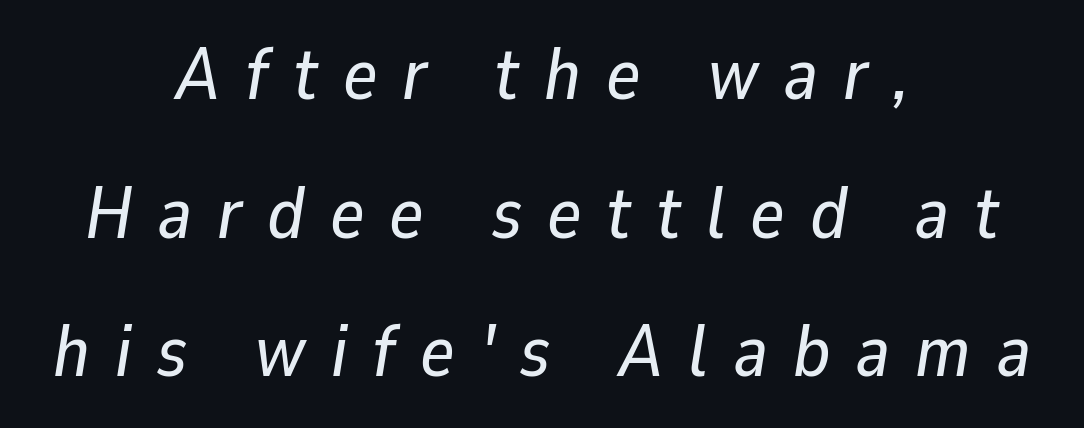
Q: Is the text italic (slanted)? A: Yes, it leans right by about 9 degrees.
Q: Is the text underlined? A: No.
Q: How is the paragraph aligned? A: Centered.
Q: Is the spacing between letters normal or unusually wide? A: Unusually wide.
Q: Is the spacing between lines tight, normal or loose? A: Loose.
Q: Width (condensed, normal, or wide)? A: Normal.
Q: Stroke contrast? A: Low.
Q: x-height? A: Medium.
Q: Monospaced? A: No.
